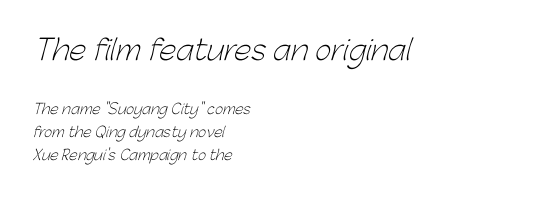
Here the first block reads like a headline and the second like body copy. Think of a printed novel: that variable character pitch is what you see here. No heavy texture on the line: the type isn't bold. Typographically, this falls in the sans-serif category. The setting favours the left margin, as ordinary paragraphs usually do. Each new line begins a customary step beneath the previous one.
